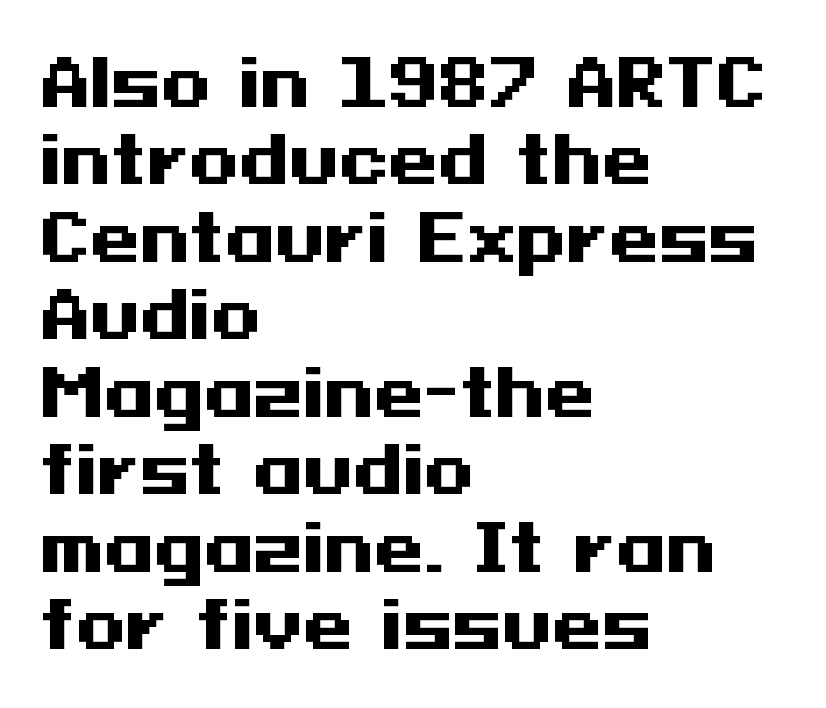
The image shows 64 px heavy, wide sans-serif type, upright; set left-aligned, line spacing 1.21x, normal letter spacing, not underlined; medium stroke contrast and a medium x-height.
